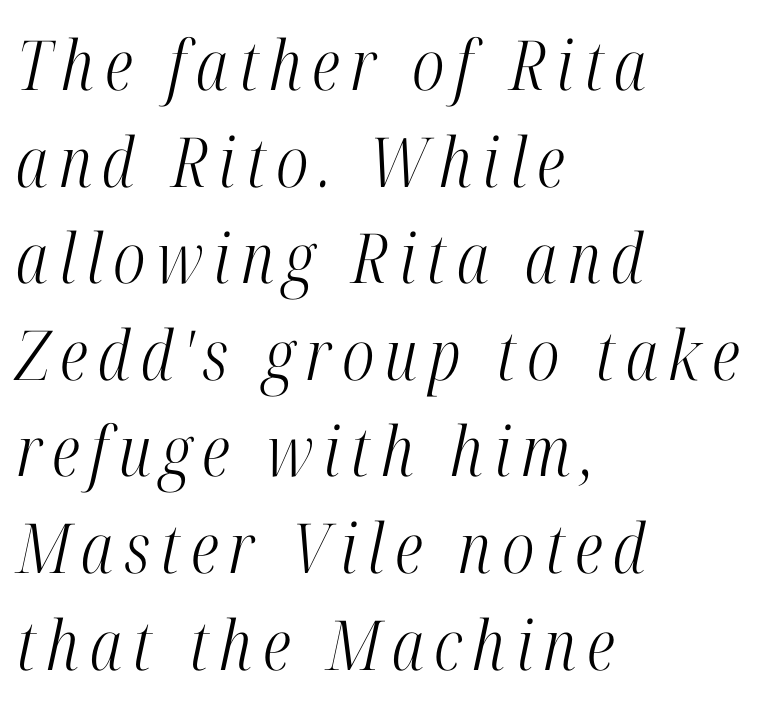
Looks like regular typesetting: each glyph gets only the width it needs. Stems here are at most as thick as an everyday book face. This sample is left-justified, so line endings fall wherever the words run out. These lines were composed using italics. Check the space under the baseline: it is left empty.
